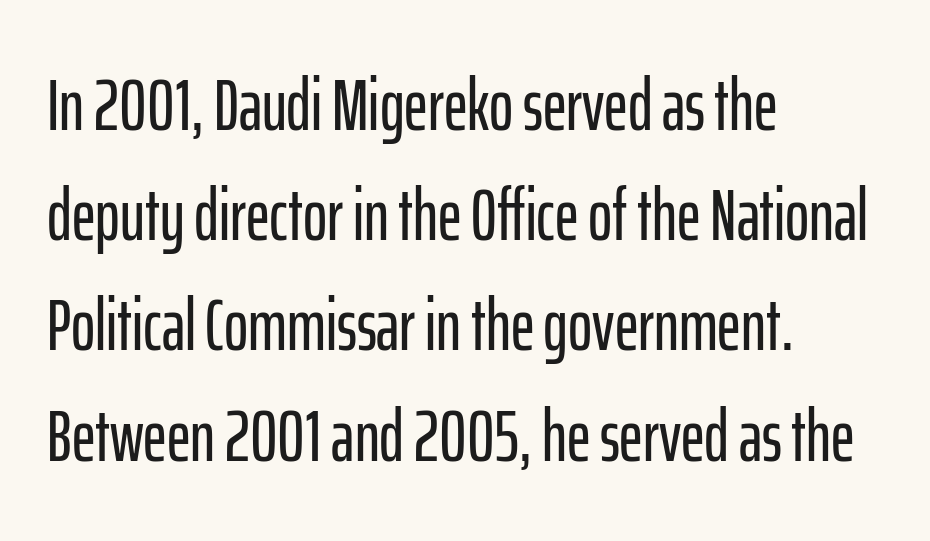
The image shows 73 px condensed sans-serif type, upright; set left-aligned, normal line spacing (1.51x), normal letter spacing, not underlined; low stroke contrast and a medium x-height.
